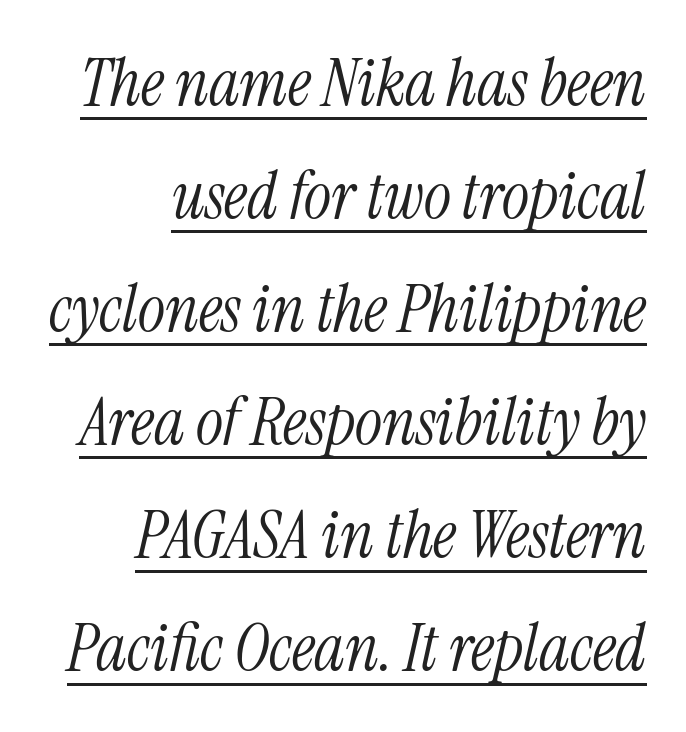
{"serif": "yes", "italic": "yes", "lean": "right", "slant_degrees": 13, "bold": "no", "weight": "light", "width": "condensed", "stroke_contrast": "medium", "x_height": "medium", "monospaced": "no", "underline": "yes", "align": "right", "line_spacing_ratio": 1.74, "letter_spacing": "normal", "letter_spacing_em": 0.0, "glyph_px": 65}
